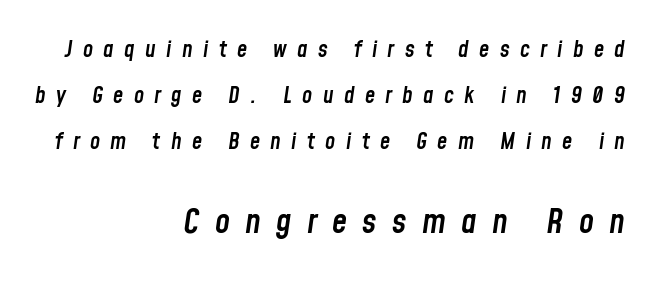
The image shows 34 px semibold, condensed type, italic (leaning right); set right-aligned, loose line spacing (2.0x), unusually wide letter spacing (+0.45 em), not underlined; the second (bottom) block is 1.48x larger; low stroke contrast and a medium x-height.
